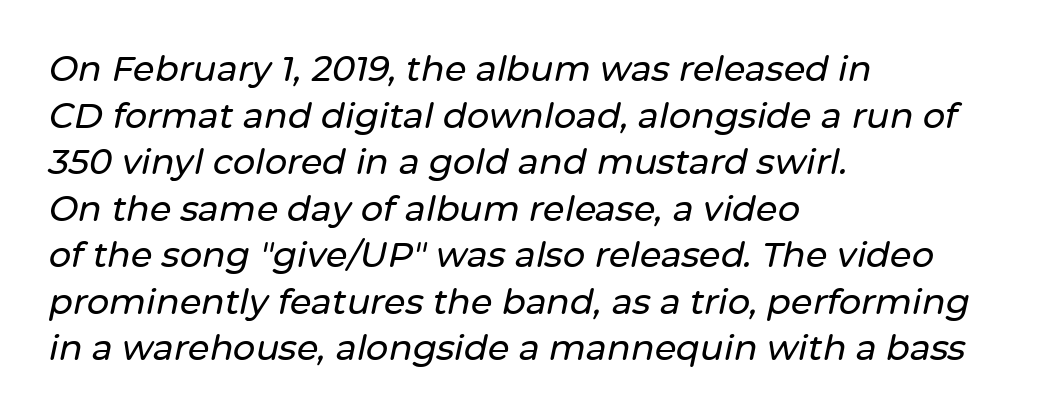
Yep, that's italic — everything's leaning. Does extra space separate the letters? No, they use regular spacing. Baseline-to-baseline distance is the conventional proportion of letter height. Proportional: the letters do not fall into vertical columns. Honestly, there is no underline to notice here at all.
